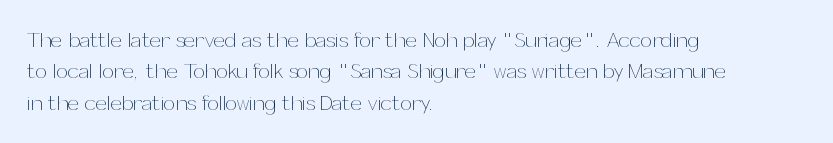
Q: Is the text bold? A: No.
Q: Is the text italic (slanted)? A: No, it is upright.
Q: Is the text underlined? A: No.
Q: How is the paragraph aligned? A: Left-aligned.
Q: Is the spacing between letters normal or unusually wide? A: Normal.
Q: Is the spacing between lines tight, normal or loose? A: Normal.
